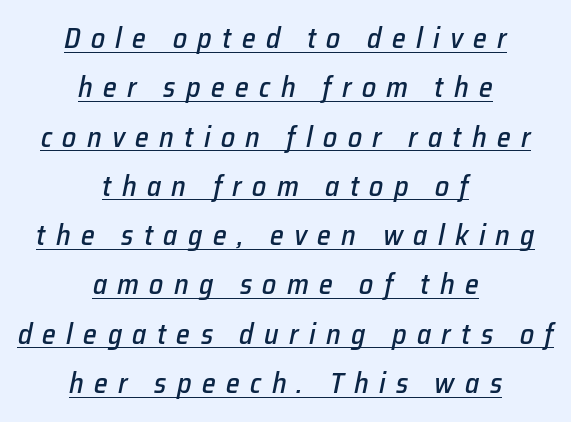
Think of a printed novel: that variable character pitch is what you see here. The lines are quadded center. Each line of the rendering has a horizontal stroke beneath the glyphs. Yep, that's italic — everything's leaning. This rendering widens character spacing well past its baseline value.
